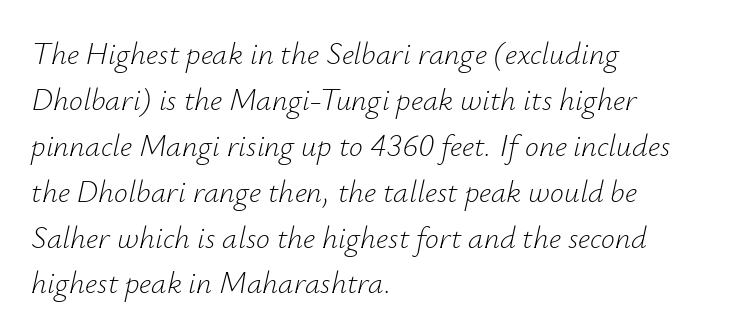
The area under the type is left untouched. Reading down the column, the eye jumps a familiar distance to each next line. Think standard paragraph weight, or any step lighter than that. The typography opts for an oblique posture over an upright one. Is this a fixed-width face? No — the glyphs have proportional, varying widths. In CSS terms this would be text-align: left.
